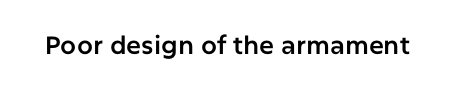
{"italic": "no", "underline": "no", "letter_spacing": "normal", "letter_spacing_em": 0.0, "glyph_px": 25}
